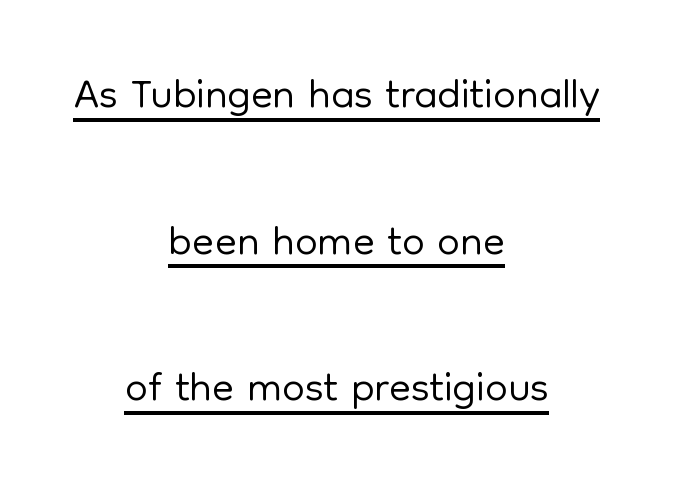
It's the straight-up-and-down kind of type. Leading is clearly above the norm, producing a sparse column. These lines are rendered in a variable-pitch font. Default kerning and tracking; the words read as compact shapes. Regarding serifs, this sample does without them. Stroke thickness stays within the range of a standard reading face or lighter.
